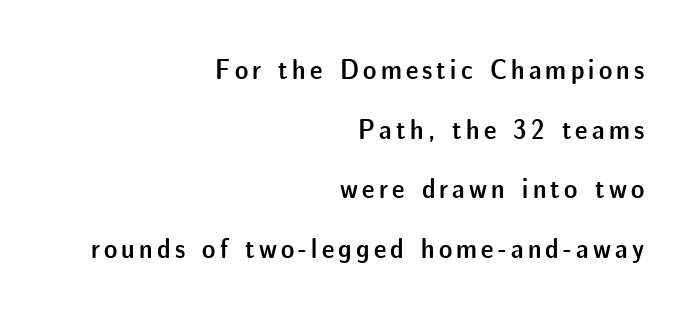
{"serif": "no", "italic": "no", "bold": "semi", "weight": "semibold", "width": "normal", "stroke_contrast": "low", "x_height": "medium", "monospaced": "no", "underline": "no", "align": "right", "line_spacing": "loose", "line_spacing_ratio": 2.13, "glyph_px": 28}
